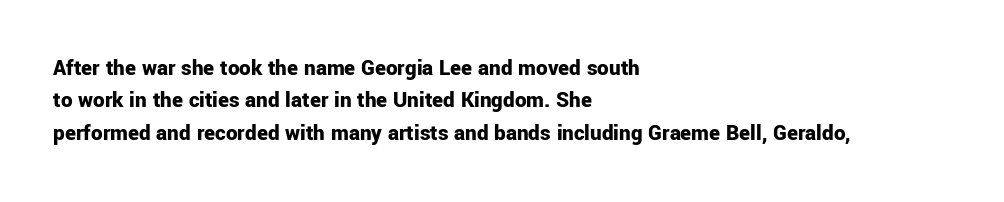
The space directly below the letters is spotless. A dark, heavy texture on the line: the type is bold. Every row of glyphs begins at an identical x-position on the left. Posture: vertical.
